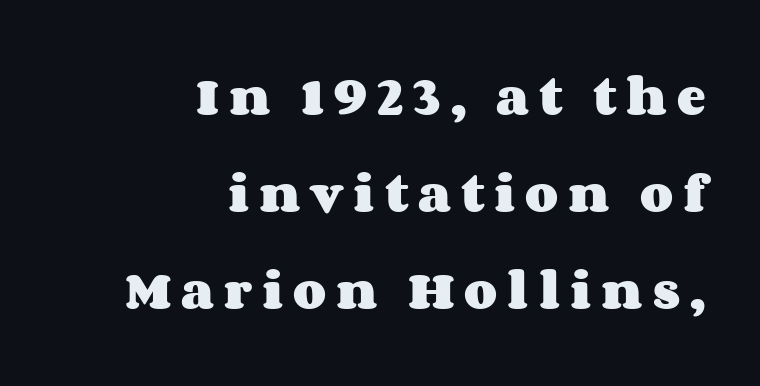
{"italic": "no", "bold": "yes", "weight": "heavy", "width": "wide", "stroke_contrast": "medium", "x_height": "large", "monospaced": "no", "underline": "no", "align": "right", "line_spacing": "loose", "line_spacing_ratio": 2.26, "letter_spacing": "wide", "letter_spacing_em": 0.23, "glyph_px": 43}
